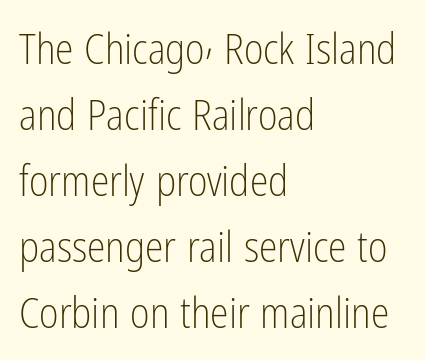
The rendering anchors every line to the left-hand side. What kind of face is this? One without serifs — a sans. Letters rest on an invisible, unmarked baseline. The designer left line spacing at the default. The face used here is rendered with its standard letterfit. Posture: vertical.
